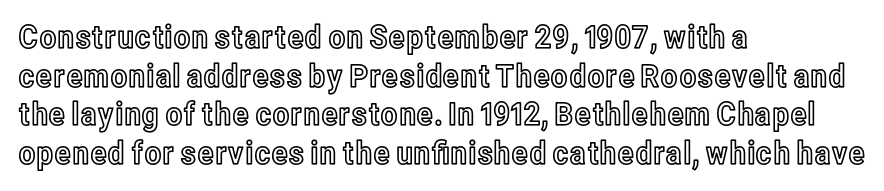
No extra tracking has been applied to these lines. These lines are rendered in a variable-pitch font. The baseline area is clear. Line beginnings align vertically; line endings do not.
